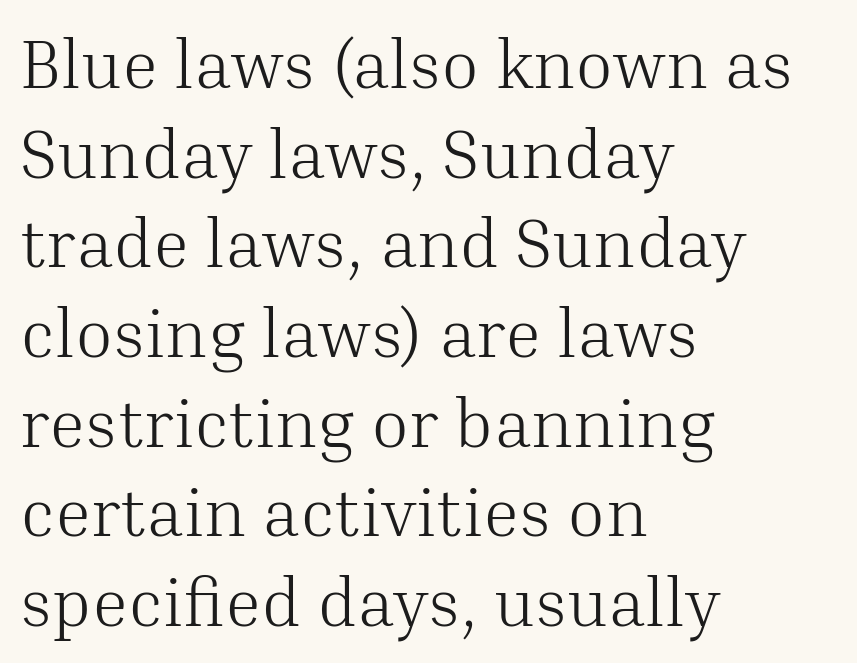
The image shows 69 px light serif type, upright; set left-aligned, normal line spacing (1.3x), normal letter spacing, not underlined; medium stroke contrast and a medium x-height.
